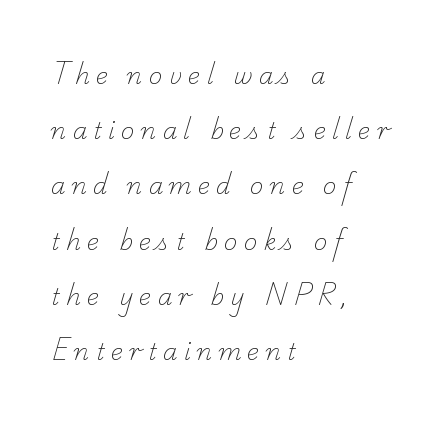
The image shows 23 px text type; set left-aligned, loose line spacing (2.4x), unusually wide letter spacing (+0.27 em), not underlined.
